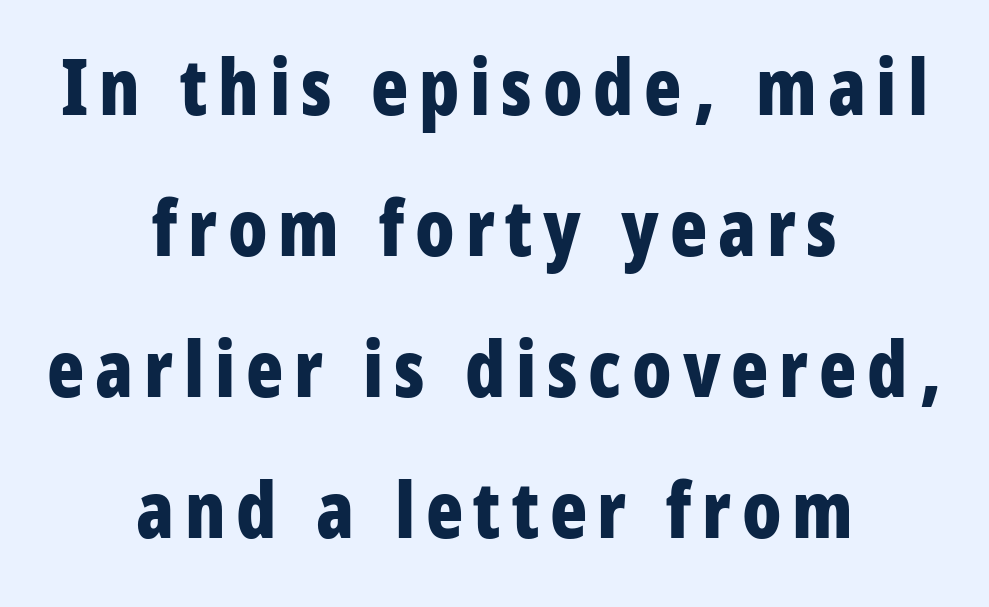
{"serif": "no", "italic": "no", "bold": "yes", "weight": "bold", "width": "condensed", "stroke_contrast": "low", "x_height": "large", "monospaced": "no", "underline": "no", "align": "center", "line_spacing_ratio": 1.83, "glyph_px": 77}
